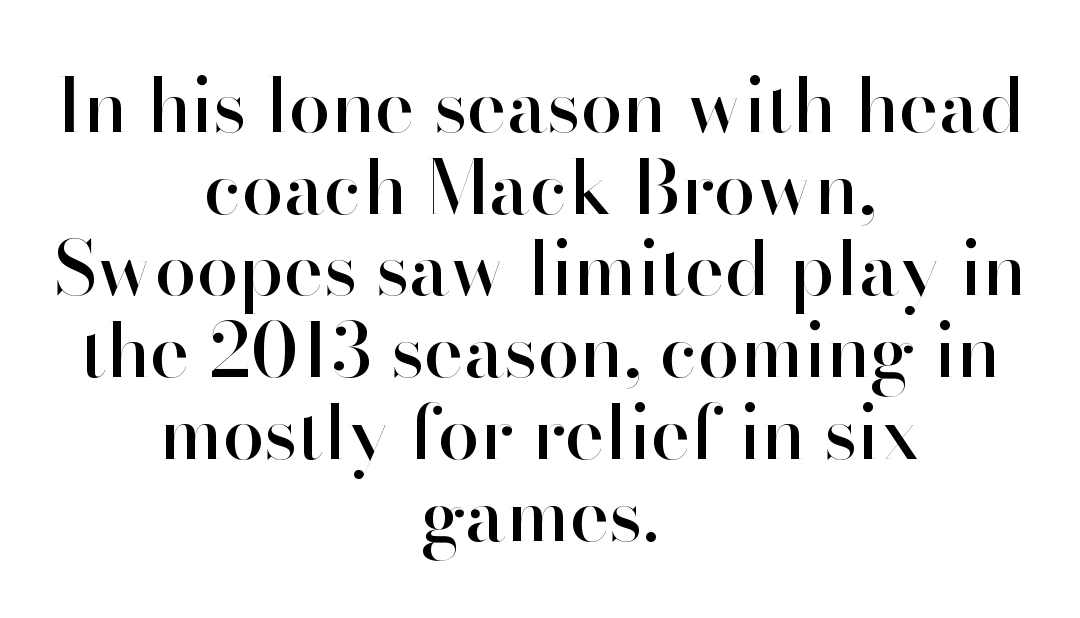
No feet cap the strokes, marking this as sans-serif type. Each word holds together tightly as a unit, with standard inter-letter gaps. This rendering uses center alignment, leaving both contours irregular but symmetric. Nobody drew a line under any word here. The typography opts for an upright posture over an oblique one.
